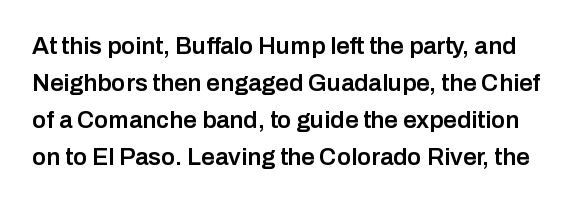
The image shows 24 px text type, upright; set normal line spacing (1.54x), normal letter spacing, not underlined.
